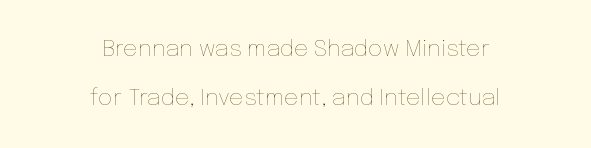
Every stem runs plumb, perpendicular to the baseline. Every row of glyphs is offset so its center matches the block's center. No letter is thick-stroked: the sample isn't bold. Quick note: underline off. Glyph-to-glyph distance matches everyday printed text. The block of text is sparse from top to bottom, with ample space between rows.
